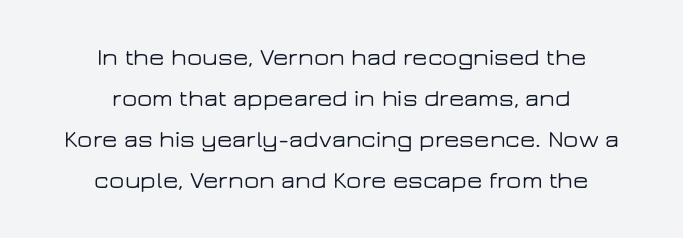
{"italic": "no", "underline": "no", "align": "center", "line_spacing": "normal", "line_spacing_ratio": 1.64, "letter_spacing": "normal", "letter_spacing_em": 0.0, "glyph_px": 25}
